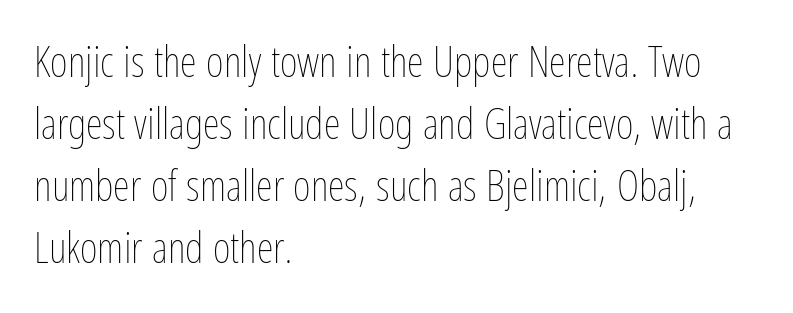
Q: Is the text bold? A: No.
Q: Is the text italic (slanted)? A: No, it is upright.
Q: Is the text underlined? A: No.
Q: How is the paragraph aligned? A: Left-aligned.
Q: Is the spacing between letters normal or unusually wide? A: Normal.
Q: Is the spacing between lines tight, normal or loose? A: Normal.
Q: Width (condensed, normal, or wide)? A: Condensed.
Q: Stroke contrast? A: Low.
Q: x-height? A: Medium.
Q: Monospaced? A: No.
